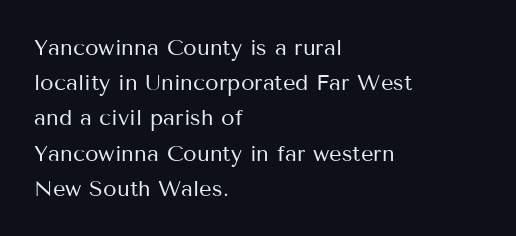
Q: Is the text bold? A: No.
Q: Is the text italic (slanted)? A: No, it is upright.
Q: Is the text underlined? A: No.
Q: How is the paragraph aligned? A: Left-aligned.
Q: Is the spacing between letters normal or unusually wide? A: Normal.
Q: Is the spacing between lines tight, normal or loose? A: Normal.
